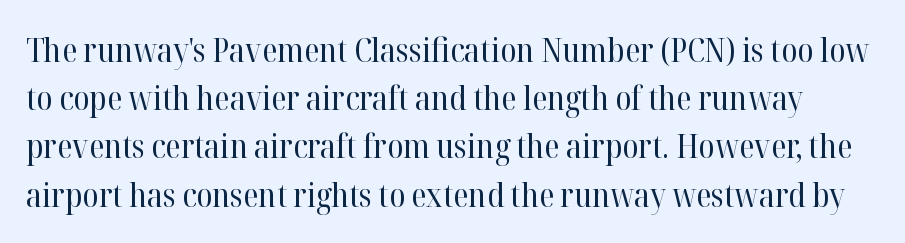
The image shows 33 px regular-weight serif type, upright; set normal line spacing (1.46x), normal letter spacing, not underlined; high stroke contrast and a medium x-height.
